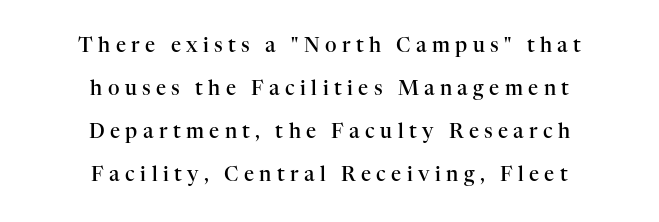
The image shows 20 px text type, upright; set centered, loose line spacing (2.15x), unusually wide letter spacing (+0.27 em), not underlined.
